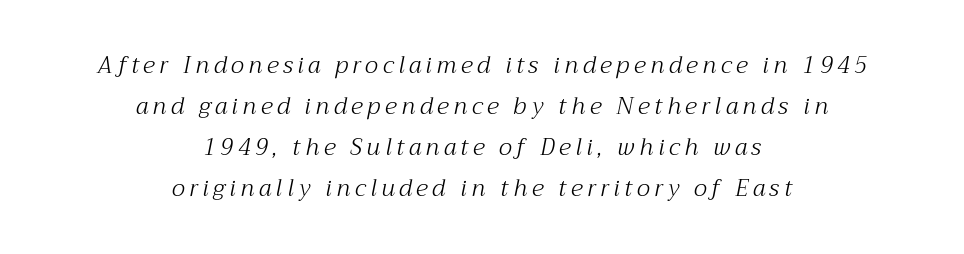
{"italic": "yes", "lean": "right", "slant_degrees": 12, "bold": "no", "underline": "no", "align": "center", "line_spacing_ratio": 1.78, "letter_spacing": "wide", "letter_spacing_em": 0.2, "glyph_px": 23}
